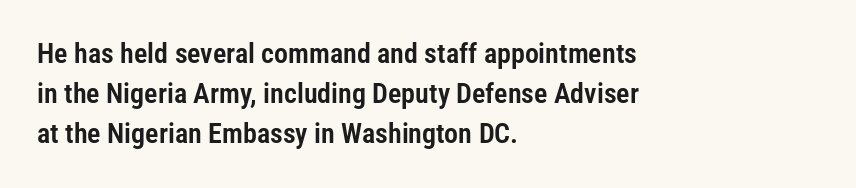
Each row of text sits above clean, open space. Interline gaps are of average width in this sample. Classification — sans serif. The face used here is rendered with its standard letterfit.
